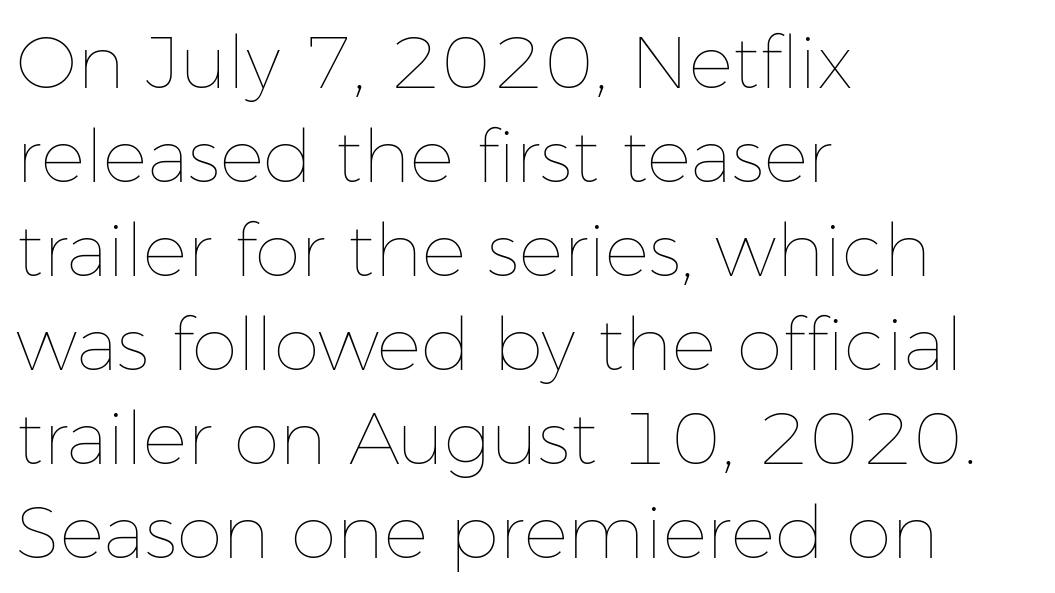
The image shows 74 px thin type, upright; set left-aligned, normal line spacing (1.27x), normal letter spacing, not underlined; low stroke contrast and a medium x-height.
